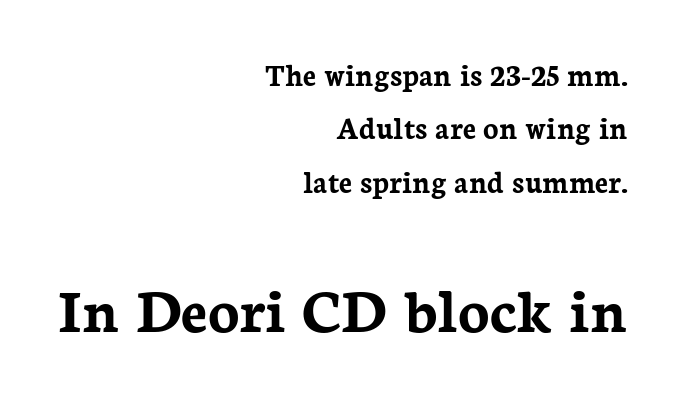
{"serif": "yes", "italic": "no", "bold": "yes", "weight": "semibold", "width": "normal", "stroke_contrast": "low", "x_height": "medium", "monospaced": "no", "underline": "no", "align": "right", "line_spacing": "normal", "line_spacing_ratio": 1.67, "letter_spacing": "normal", "letter_spacing_em": 0.0, "larger_block": "second", "size_ratio": 2.03, "glyph_px": 65}
